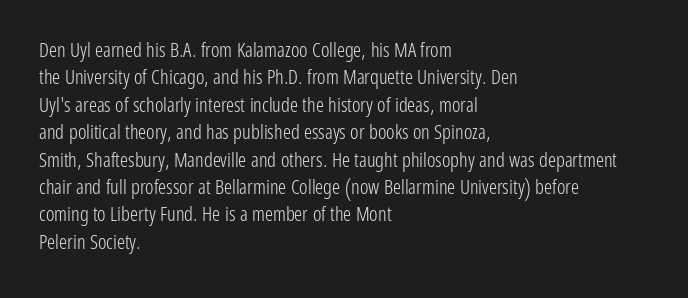
Q: Is the text bold? A: No.
Q: Is the text italic (slanted)? A: No, it is upright.
Q: Is the text underlined? A: No.
Q: How is the paragraph aligned? A: Left-aligned.
Q: Is the spacing between letters normal or unusually wide? A: Normal.
Q: Is the spacing between lines tight, normal or loose? A: Normal.
